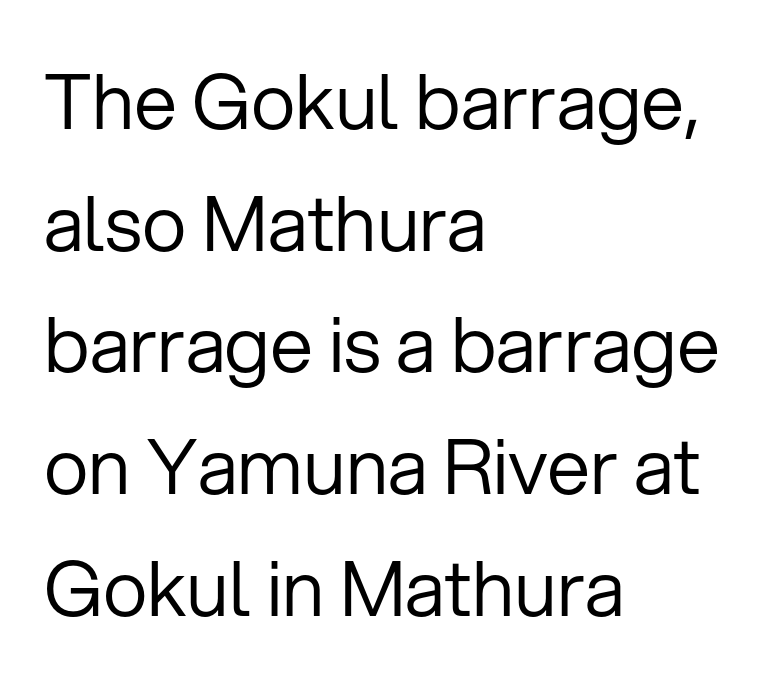
The image shows 77 px regular-weight sans-serif type, upright; set left-aligned, normal line spacing (1.58x), normal letter spacing, not underlined; low stroke contrast and a medium x-height.
